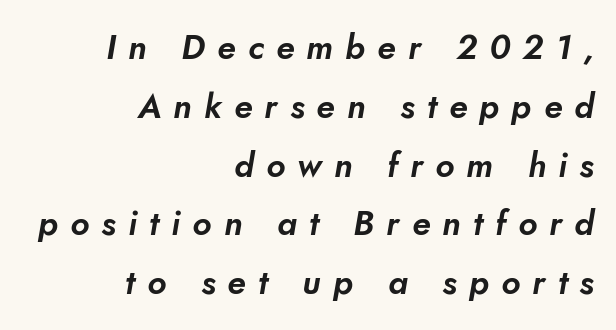
Q: Is the typeface a serif or a sans-serif typeface? A: Sans-serif.
Q: Is the text underlined? A: No.
Q: How is the paragraph aligned? A: Right-aligned.
Q: Is the spacing between letters normal or unusually wide? A: Unusually wide.
Q: Width (condensed, normal, or wide)? A: Normal.
Q: Stroke contrast? A: Low.
Q: x-height? A: Small.
Q: Monospaced? A: No.
